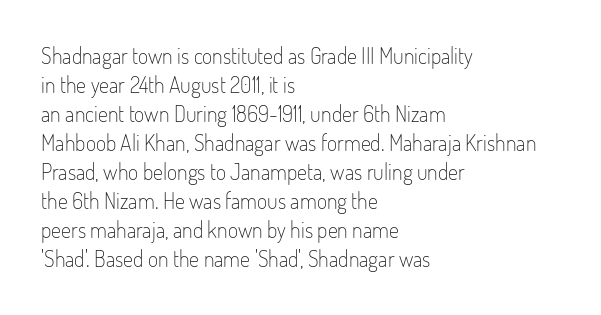
The image shows 22 px text type, upright; set left-aligned, normal line spacing (1.32x), normal letter spacing, not underlined.
